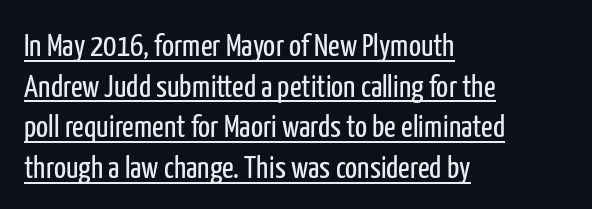
Compared with a centered layout, this one pins lines to the left instead. Letterform terminals end flat and unadorned throughout the passage. On a weight scale, this lands at 450 or below. Beneath each row of characters lies a ruled line. This sample keeps an unexceptional amount of space between lines. Note the varied advance widths — an 'i' is clearly narrower than an 'm'.
